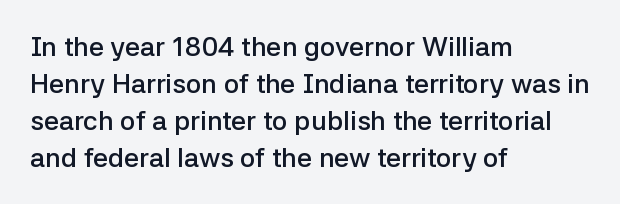
Q: Is the text bold? A: Semi-bold.
Q: Is the text italic (slanted)? A: No, it is upright.
Q: Is the text underlined? A: No.
Q: How is the paragraph aligned? A: Left-aligned.
Q: Is the spacing between letters normal or unusually wide? A: Normal.
Q: Is the spacing between lines tight, normal or loose? A: Normal.
